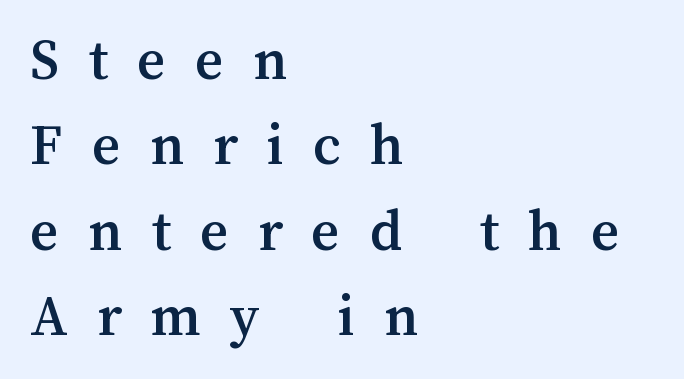
Q: Is the text italic (slanted)? A: No, it is upright.
Q: Is the text underlined? A: No.
Q: How is the paragraph aligned? A: Left-aligned.
Q: Is the spacing between letters normal or unusually wide? A: Unusually wide.
Q: Is the spacing between lines tight, normal or loose? A: Normal.
Q: Width (condensed, normal, or wide)? A: Normal.
Q: Stroke contrast? A: Medium.
Q: x-height? A: Medium.
Q: Monospaced? A: No.
